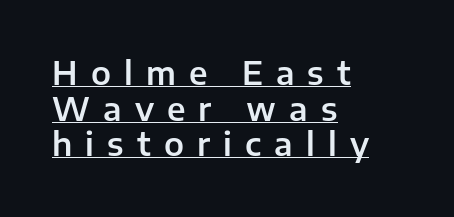
Q: Is the text italic (slanted)? A: No, it is upright.
Q: Is the typeface a serif or a sans-serif typeface? A: Sans-serif.
Q: Is the text underlined? A: Yes.
Q: How is the paragraph aligned? A: Left-aligned.
Q: Is the spacing between letters normal or unusually wide? A: Unusually wide.
Q: Is the spacing between lines tight, normal or loose? A: Tight.
Q: Width (condensed, normal, or wide)? A: Normal.
Q: Stroke contrast? A: Low.
Q: x-height? A: Medium.
Q: Monospaced? A: No.
